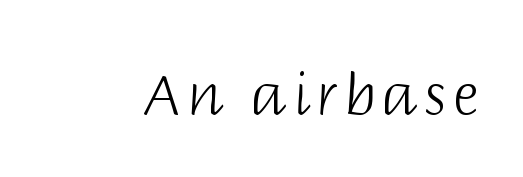
The image shows 57 px light sans-serif type, upright; set not underlined; low stroke contrast and a large x-height.
